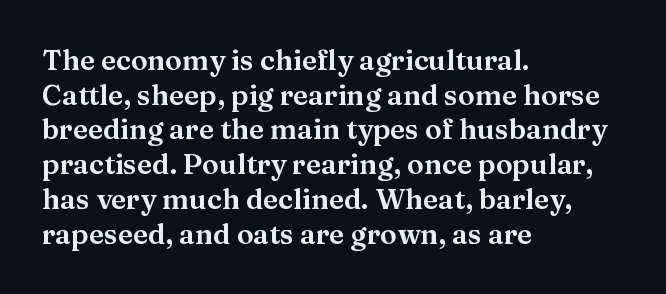
Spacing between characters is what you'd get straight out of the box. Proportional: the letters do not fall into vertical columns. The axis of the letterforms is exactly vertical. Check the space under the baseline: it is left empty. Left-aligned paragraph, ragged on the right.
